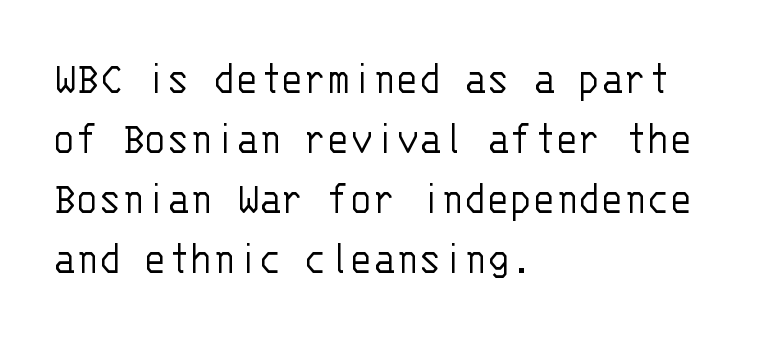
The compositor pushed each line to the left boundary. Is the type heavy? It reads as light-to-regular instead. Each word holds together tightly as a unit, with standard inter-letter gaps. Vertical strokes here are truly vertical.
